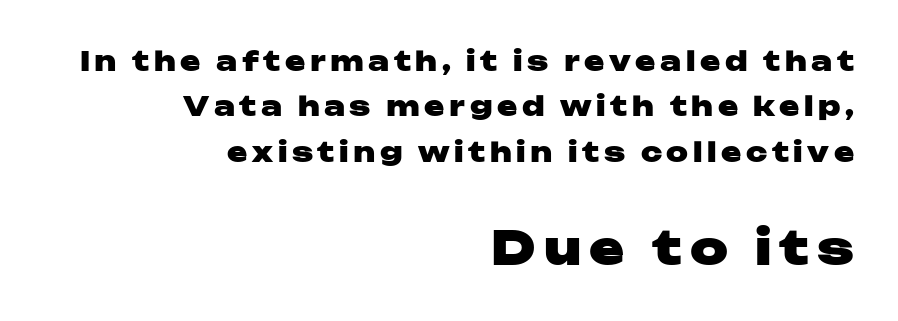
The block sitting lower on the canvas is the one with enlarged characters. Grotesque or geometric, the face here clearly has no serifs. The rendering uses natural spacing where letterforms have individual widths. Italic? Not at all — the glyphs are vertical. Look at the stroke-to-counter ratio: heavy, a bold. Quick note: interline space is typical.
